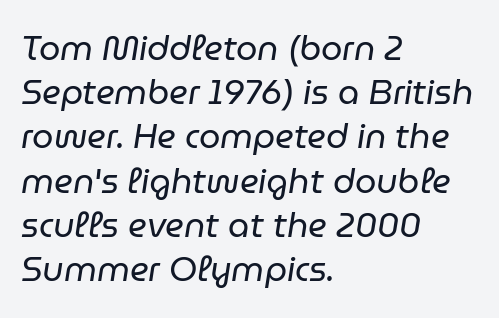
The compositor pushed each line to the left boundary. Summary of weight: not heavy and not bold. Regular leading. A typesetter would call this proportional, since set widths differ per character. Plain, unruled lines of type. Tracking here is standard; glyphs follow each other at the usual distance.
